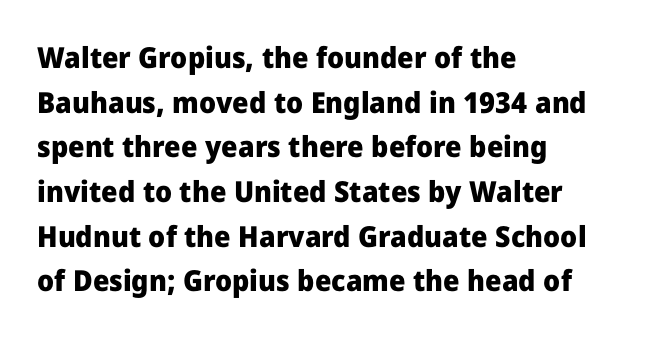
Q: Is the text bold? A: Yes.
Q: Is the text italic (slanted)? A: No, it is upright.
Q: Is the typeface a serif or a sans-serif typeface? A: Sans-serif.
Q: Is the text underlined? A: No.
Q: How is the paragraph aligned? A: Left-aligned.
Q: Is the spacing between letters normal or unusually wide? A: Normal.
Q: Is the spacing between lines tight, normal or loose? A: Normal.
Q: Width (condensed, normal, or wide)? A: Normal.
Q: Stroke contrast? A: Low.
Q: x-height? A: Medium.
Q: Monospaced? A: No.
